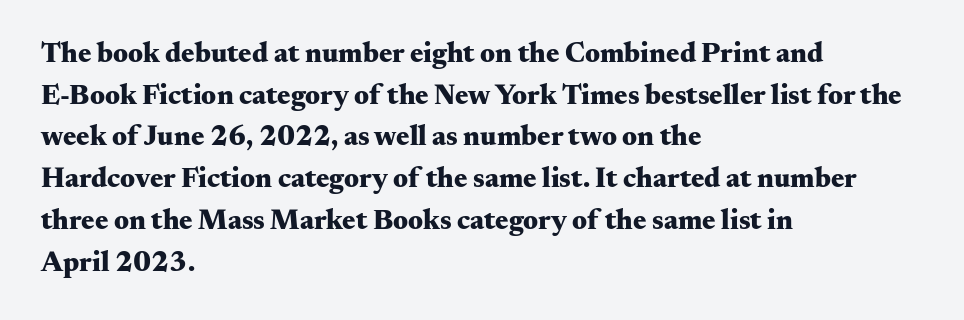
Here the designer chose a conventional face with non-uniform glyph widths. Emphasis by weight is at full strength: bold. Unlike italic type, these characters show no tilt at all. The rendering keeps characters at their native spacing. If you drew a ruler down the left edge, every line would touch it.
